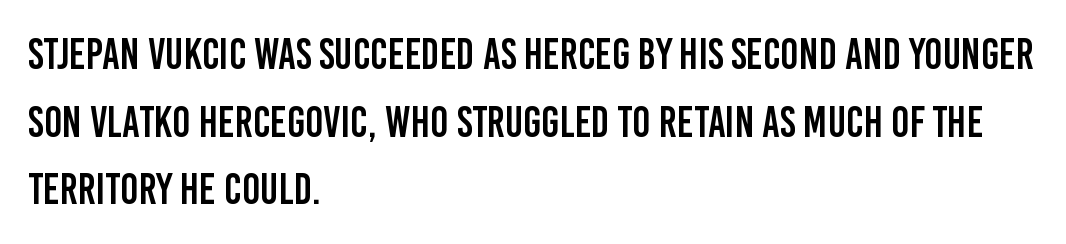
Q: Is the text italic (slanted)? A: No, it is upright.
Q: Is the typeface a serif or a sans-serif typeface? A: Sans-serif.
Q: Is the text underlined? A: No.
Q: How is the paragraph aligned? A: Left-aligned.
Q: Is the spacing between letters normal or unusually wide? A: Normal.
Q: Is the spacing between lines tight, normal or loose? A: Normal.
Q: Width (condensed, normal, or wide)? A: Condensed.
Q: Stroke contrast? A: Low.
Q: x-height? A: Large.
Q: Monospaced? A: No.
